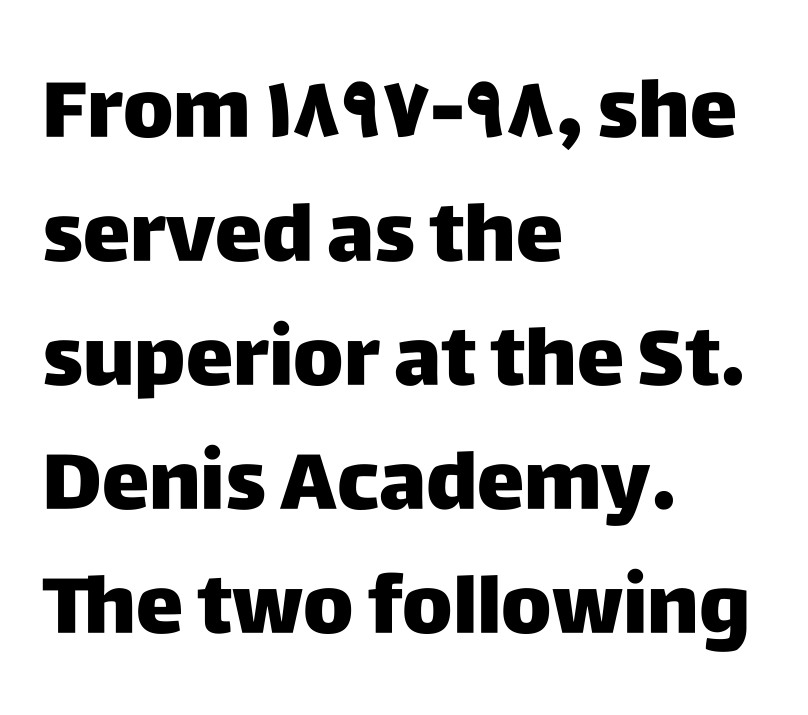
Q: Is the text italic (slanted)? A: No, it is upright.
Q: Is the typeface a serif or a sans-serif typeface? A: Sans-serif.
Q: Is the text underlined? A: No.
Q: How is the paragraph aligned? A: Left-aligned.
Q: Is the spacing between letters normal or unusually wide? A: Normal.
Q: Is the spacing between lines tight, normal or loose? A: Normal.
Q: Width (condensed, normal, or wide)? A: Normal.
Q: Stroke contrast? A: Low.
Q: x-height? A: Large.
Q: Monospaced? A: No.
